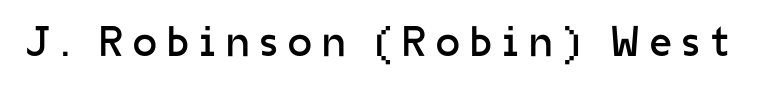
Q: Is the text bold? A: No.
Q: Is the text italic (slanted)? A: No, it is upright.
Q: Is the typeface a serif or a sans-serif typeface? A: Sans-serif.
Q: Is the text underlined? A: No.
Q: Is the spacing between letters normal or unusually wide? A: Unusually wide.
Q: Width (condensed, normal, or wide)? A: Normal.
Q: Stroke contrast? A: Low.
Q: x-height? A: Medium.
Q: Monospaced? A: No.
